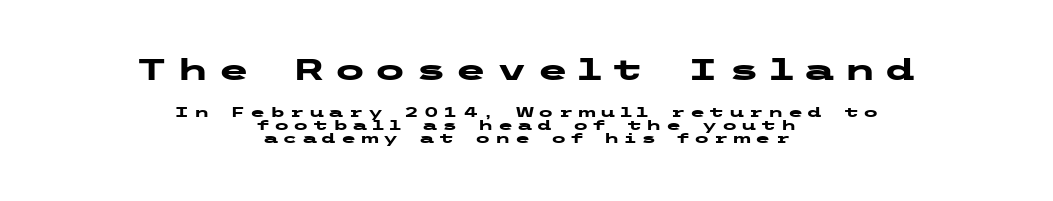
The image shows 29 px heavy, wide sans-serif type, upright; set centered, tight line spacing (0.95x), unusually wide letter spacing (+0.3 em), not underlined; the first (top) block is 2.07x larger; low stroke contrast and a medium x-height.
